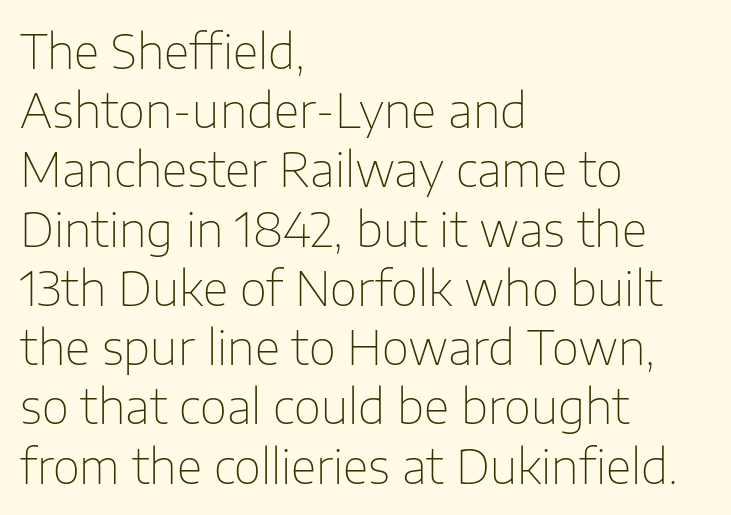
These lines were composed using upright roman letters. Letter spacing: default. Proportional: the letters do not fall into vertical columns. If you drew a ruler down the left edge, every line would touch it. The designer left line spacing at the default.
